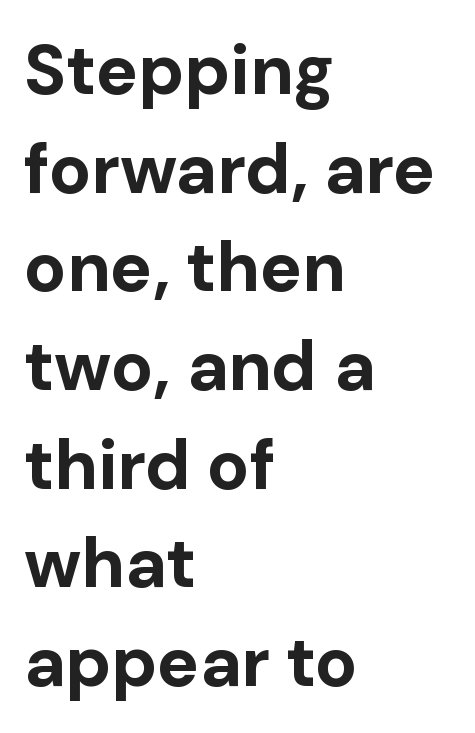
The image shows 70 px bold sans-serif type, upright; set left-aligned, normal line spacing (1.41x), normal letter spacing, not underlined; low stroke contrast and a medium x-height.
